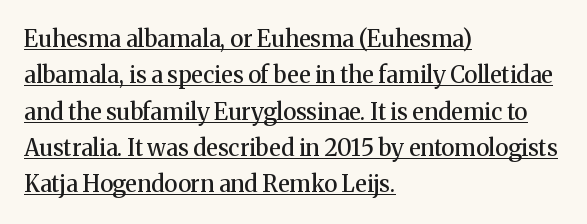
{"italic": "no", "bold": "semi", "underline": "yes", "align": "left", "line_spacing": "normal", "line_spacing_ratio": 1.58, "letter_spacing": "normal", "letter_spacing_em": 0.0, "glyph_px": 23}
